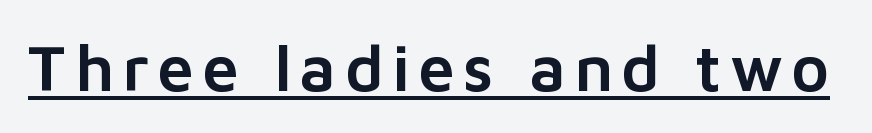
The image shows 65 px sans-serif type, upright; set underlined; low stroke contrast and a medium x-height.
